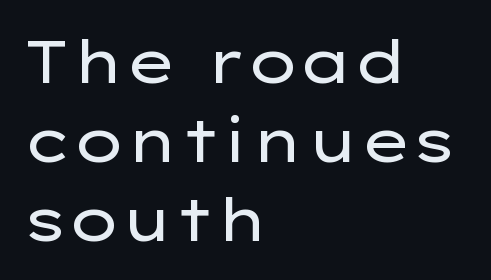
The image shows 60 px regular-weight, wide sans-serif type, upright; set left-aligned, normal line spacing (1.32x), normal letter spacing, not underlined; low stroke contrast and a medium x-height.
